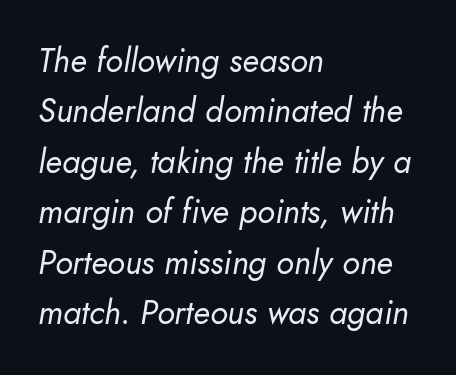
Q: Is the text bold? A: No.
Q: Is the text italic (slanted)? A: Yes, it leans right by about 10 degrees.
Q: Is the text underlined? A: No.
Q: How is the paragraph aligned? A: Left-aligned.
Q: Is the spacing between letters normal or unusually wide? A: Normal.
Q: Is the spacing between lines tight, normal or loose? A: Normal.
Q: Width (condensed, normal, or wide)? A: Normal.
Q: Stroke contrast? A: Low.
Q: x-height? A: Small.
Q: Monospaced? A: No.
